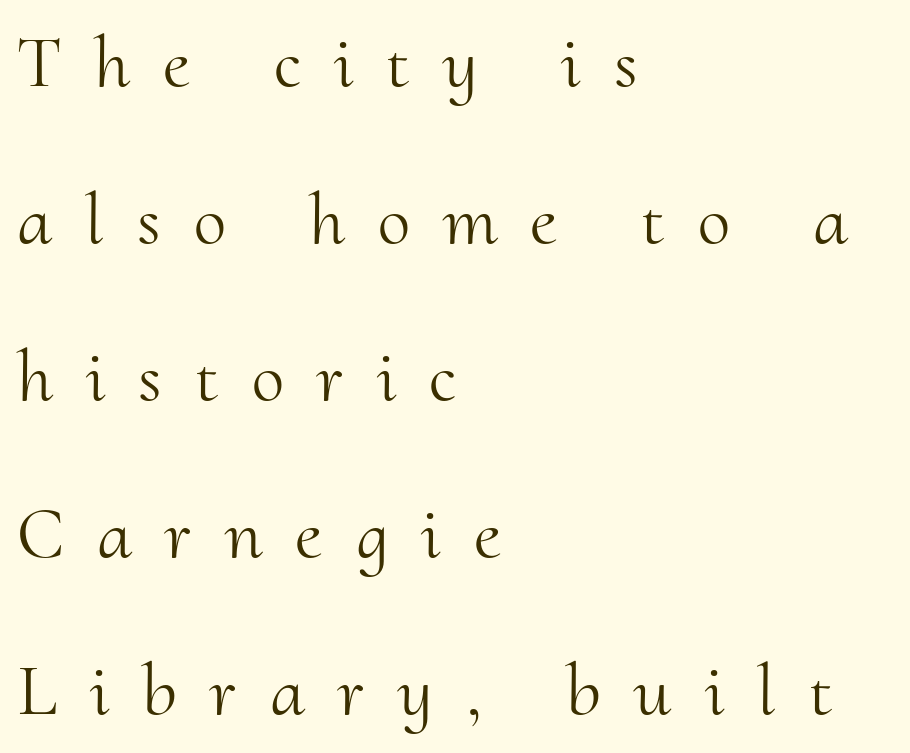
Q: Is the text bold? A: No.
Q: Is the text italic (slanted)? A: No, it is upright.
Q: Is the typeface a serif or a sans-serif typeface? A: Serif.
Q: Is the text underlined? A: No.
Q: How is the paragraph aligned? A: Left-aligned.
Q: Is the spacing between letters normal or unusually wide? A: Unusually wide.
Q: Is the spacing between lines tight, normal or loose? A: Loose.
Q: Width (condensed, normal, or wide)? A: Normal.
Q: Stroke contrast? A: Medium.
Q: x-height? A: Small.
Q: Monospaced? A: No.
